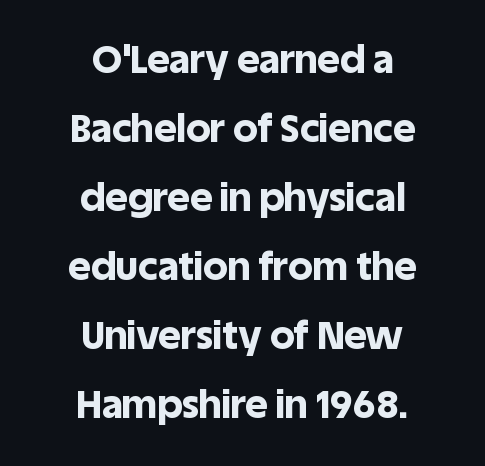
{"serif": "no", "italic": "no", "bold": "yes", "weight": "bold", "width": "normal", "x_height": "large", "monospaced": "no", "underline": "no", "align": "center", "line_spacing_ratio": 1.77, "letter_spacing": "normal", "letter_spacing_em": 0.0, "glyph_px": 39}
